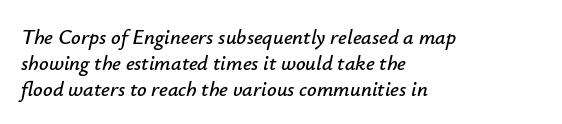
The image shows 21 px text type, italic (leaning right); set left-aligned, line spacing 1.23x, normal letter spacing, not underlined.
